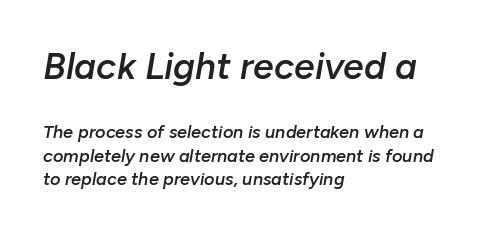
Semibold letterforms, between regular and bold. Do the characters align in a grid? No, the font is proportional. The text block is weighted toward the left margin, trailing off unevenly rightward. The rows are spaced the way most documents space them. Has an underline been added? It has not. How are the letters spaced? Ordinarily, with no added tracking.
